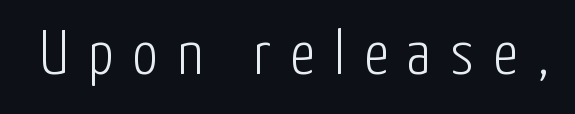
Q: Is the text bold? A: No.
Q: Is the text italic (slanted)? A: No, it is upright.
Q: Is the typeface a serif or a sans-serif typeface? A: Sans-serif.
Q: Is the text underlined? A: No.
Q: Is the spacing between letters normal or unusually wide? A: Unusually wide.
Q: Width (condensed, normal, or wide)? A: Condensed.
Q: Stroke contrast? A: Low.
Q: x-height? A: Medium.
Q: Monospaced? A: No.
